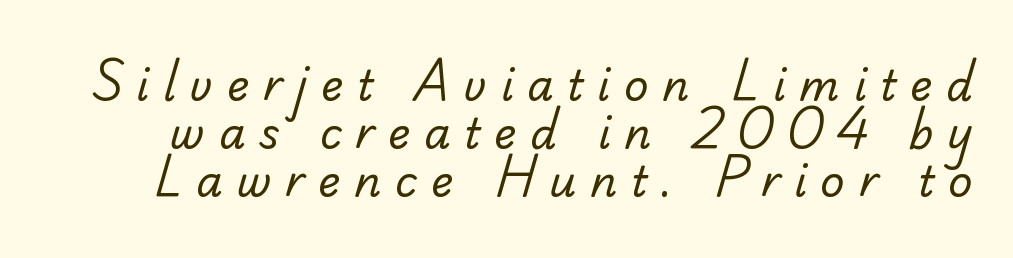
Q: Is the text bold? A: No.
Q: Is the typeface a serif or a sans-serif typeface? A: Sans-serif.
Q: Is the text underlined? A: No.
Q: Is the spacing between letters normal or unusually wide? A: Unusually wide.
Q: Is the spacing between lines tight, normal or loose? A: Tight.
Q: Width (condensed, normal, or wide)? A: Normal.
Q: Stroke contrast? A: Low.
Q: x-height? A: Small.
Q: Monospaced? A: No.
